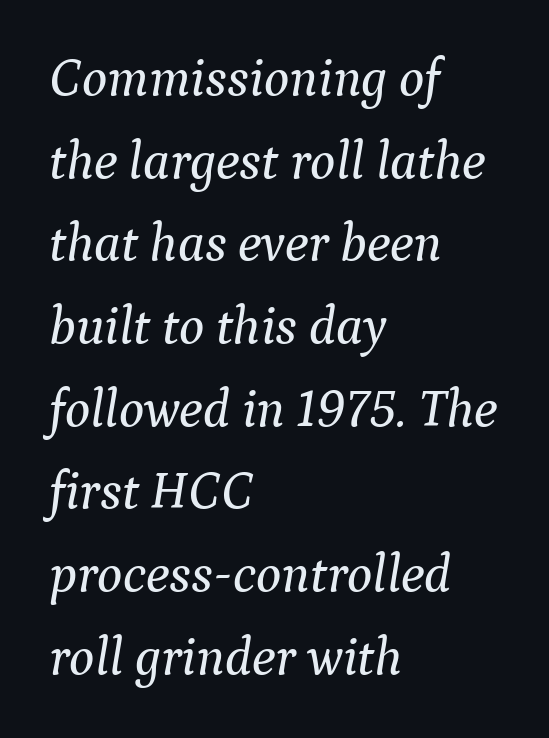
The image shows 53 px serif type, italic (leaning right); set left-aligned, normal line spacing (1.56x), normal letter spacing, not underlined; medium stroke contrast and a medium x-height.
